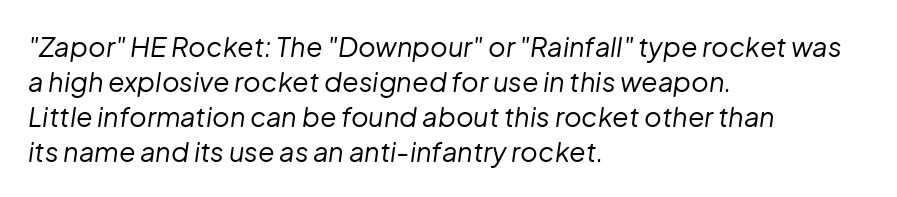
These lines are set flush left with a ragged right edge. Horizontal bands of white between lines are of average thickness. Unbolded letterforms with no extra heft. Words float on clear page, feet unadorned. Notice how the stems are inclined rather than vertical — that's the hallmark of italics.
